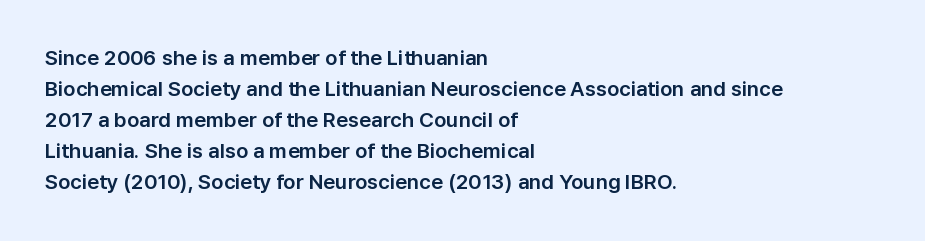
The image shows 21 px text type, upright; set left-aligned, normal line spacing (1.48x), normal letter spacing, not underlined.
